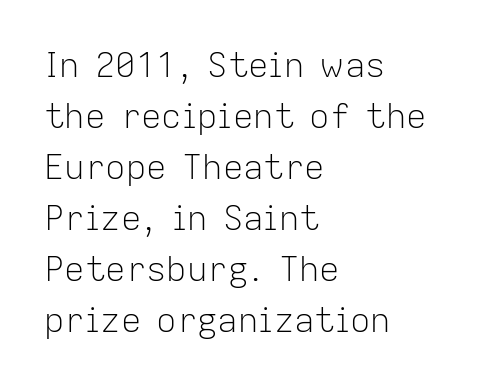
Q: Is the text bold? A: No.
Q: Is the text italic (slanted)? A: No, it is upright.
Q: Is the typeface a serif or a sans-serif typeface? A: Sans-serif.
Q: Is the text underlined? A: No.
Q: How is the paragraph aligned? A: Left-aligned.
Q: Is the spacing between letters normal or unusually wide? A: Normal.
Q: Is the spacing between lines tight, normal or loose? A: Normal.
Q: Width (condensed, normal, or wide)? A: Normal.
Q: Stroke contrast? A: Low.
Q: x-height? A: Medium.
Q: Monospaced? A: No.
